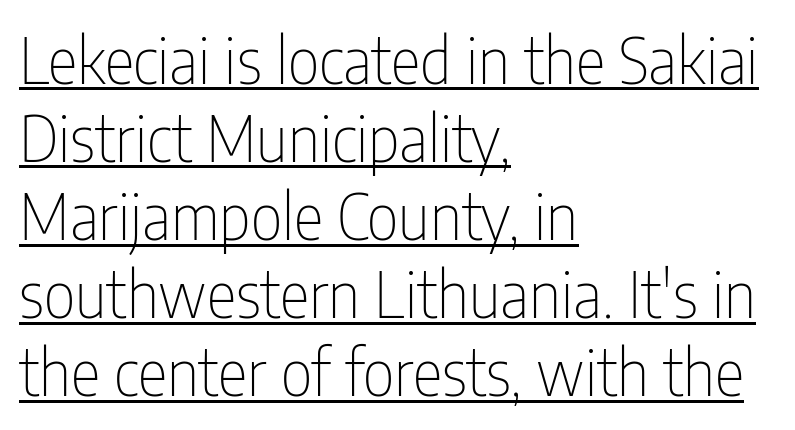
{"serif": "no", "italic": "no", "bold": "no", "weight": "thin", "width": "condensed", "stroke_contrast": "low", "x_height": "medium", "monospaced": "no", "underline": "yes", "align": "left", "line_spacing_ratio": 1.24, "letter_spacing": "normal", "letter_spacing_em": 0.0, "glyph_px": 63}
